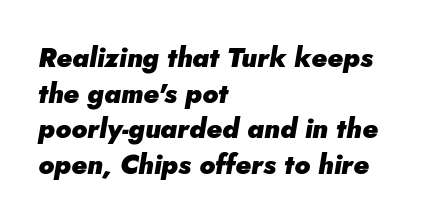
These words are printed bold, with thick strokes throughout. Slanted lettering throughout. The passage is arranged the way most books set body copy — flush left. Words float on clear page, feet unadorned. This block has exactly the height ordinary leading produces. Compared with typical body copy, the letter spacing here is the same.
